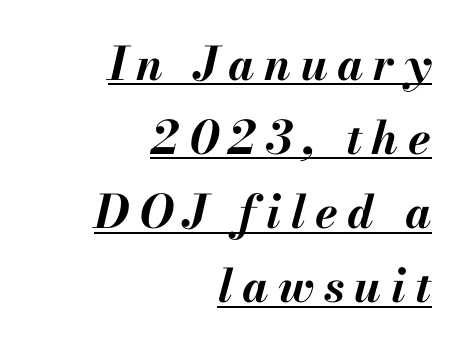
Q: Is the text bold? A: Yes.
Q: Is the text italic (slanted)? A: Yes, it leans right by about 13 degrees.
Q: Is the text underlined? A: Yes.
Q: How is the paragraph aligned? A: Right-aligned.
Q: Is the spacing between letters normal or unusually wide? A: Unusually wide.
Q: Is the spacing between lines tight, normal or loose? A: Normal.
Q: Width (condensed, normal, or wide)? A: Normal.
Q: Stroke contrast? A: Medium.
Q: x-height? A: Small.
Q: Monospaced? A: No.
